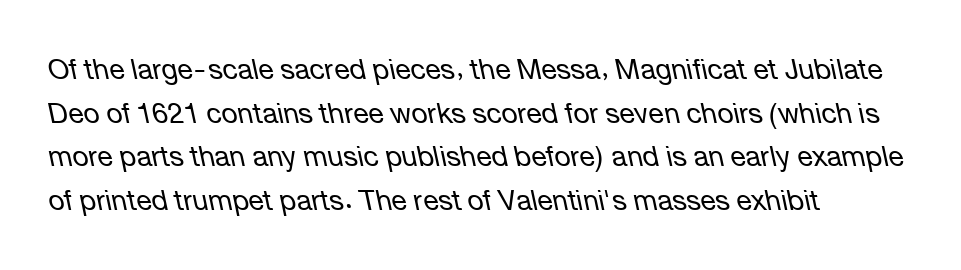
Q: Is the text bold? A: No.
Q: Is the text italic (slanted)? A: Yes, it leans left by about 12 degrees.
Q: Is the text underlined? A: No.
Q: How is the paragraph aligned? A: Left-aligned.
Q: Is the spacing between letters normal or unusually wide? A: Normal.
Q: Is the spacing between lines tight, normal or loose? A: Normal.
Q: Width (condensed, normal, or wide)? A: Normal.
Q: Stroke contrast? A: Low.
Q: x-height? A: Medium.
Q: Monospaced? A: No.
